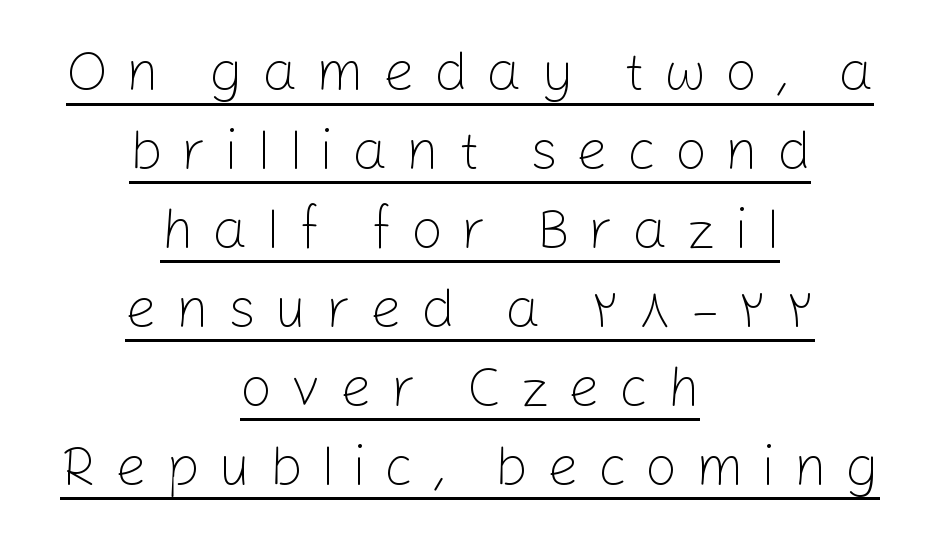
The image shows 56 px light sans-serif type, upright; set centered, normal line spacing (1.41x), unusually wide letter spacing (+0.33 em), underlined; low stroke contrast and a medium x-height.
